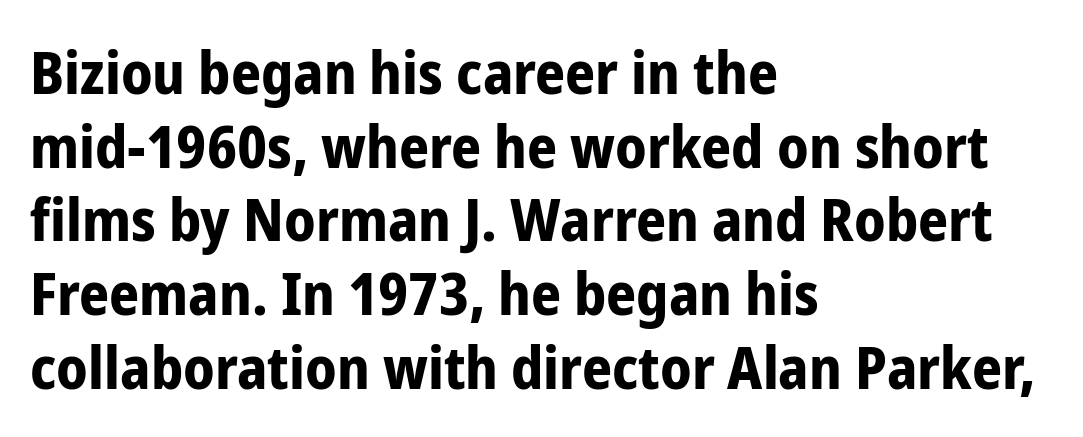
Honestly, there is no underline to notice here at all. The face used here has the dense, thick strokes of a bold. Proportional: the letters do not fall into vertical columns. The rendering keeps characters at their native spacing. Nope, no serifs anywhere on these letters. The typography opts for an upright posture over an oblique one.
